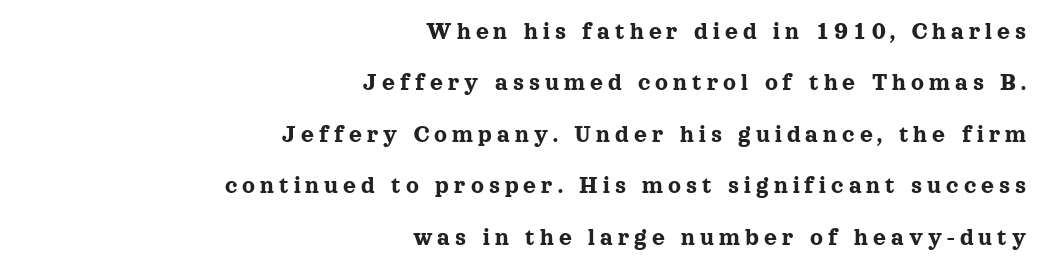
{"italic": "no", "underline": "no", "align": "right", "line_spacing": "loose", "line_spacing_ratio": 2.06, "letter_spacing": "wide", "letter_spacing_em": 0.2, "glyph_px": 25}
